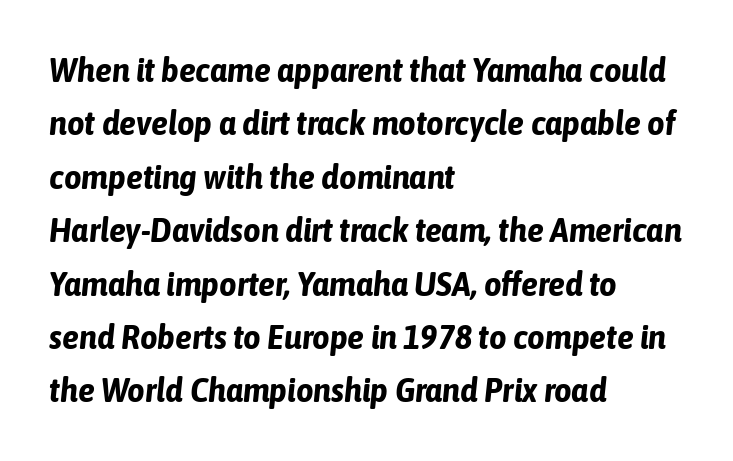
Honestly, the letter spacing is just normal — you wouldn't notice it. The lines are quadded left. A typesetter would call this proportional, since set widths differ per character. How heavy is the stroke? Heavy — this is a bold. The specimen omits any rule beneath the text block's lines.
